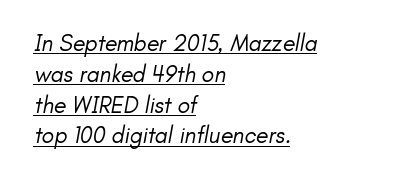
Q: Is the text bold? A: No.
Q: Is the text underlined? A: Yes.
Q: How is the paragraph aligned? A: Left-aligned.
Q: Is the spacing between letters normal or unusually wide? A: Normal.
Q: Is the spacing between lines tight, normal or loose? A: Normal.
